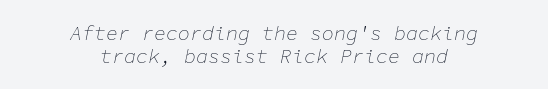
Q: Is the text bold? A: No.
Q: Is the text italic (slanted)? A: Yes, it leans right by about 11 degrees.
Q: Is the text underlined? A: No.
Q: How is the paragraph aligned? A: Centered.
Q: Is the spacing between letters normal or unusually wide? A: Normal.
Q: Is the spacing between lines tight, normal or loose? A: Tight.
